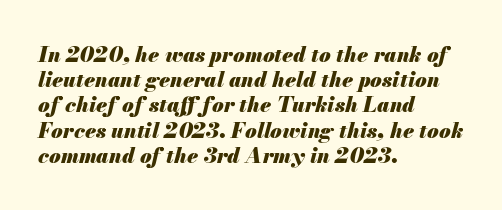
The image shows 21 px bold type, italic (leaning right); set left-aligned, line spacing 1.2x, normal letter spacing, not underlined.
